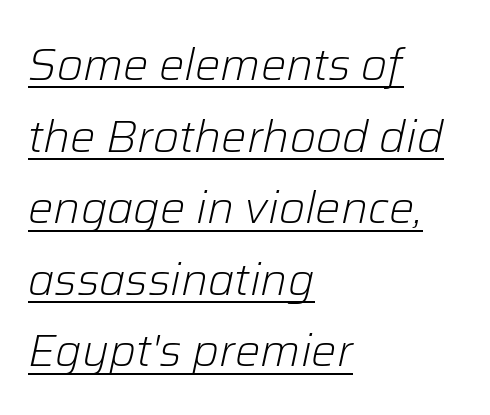
Tracking here is standard; glyphs follow each other at the usual distance. The typesetter has applied underlining to the passage shown. Every row of glyphs begins at an identical x-position on the left. In terms of posture, this sample is oblique. Do the characters align in a grid? No, the font is proportional.
